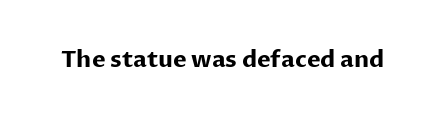
Notice how thick the strokes are: this is what a full bold looks like. In terms of letterspacing, this is plain default setting. The specimen omits any rule beneath the text block's lines. The lettering stays uniformly vertical, giving the passage a roman look.
